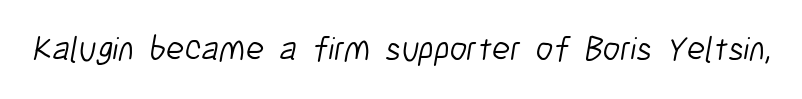
The image shows 34 px light, condensed sans-serif type; set normal letter spacing, not underlined; low stroke contrast and a medium x-height.
